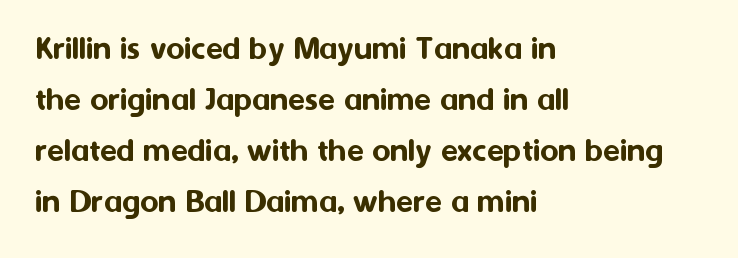
Grotesque or geometric, the face here clearly has no serifs. Check under the words: just untouched page. Vertically, the passage feels balanced, rows spaced as you'd expect. Posture: straight, roman, zero tilt. Where is the straight margin? On the left.
